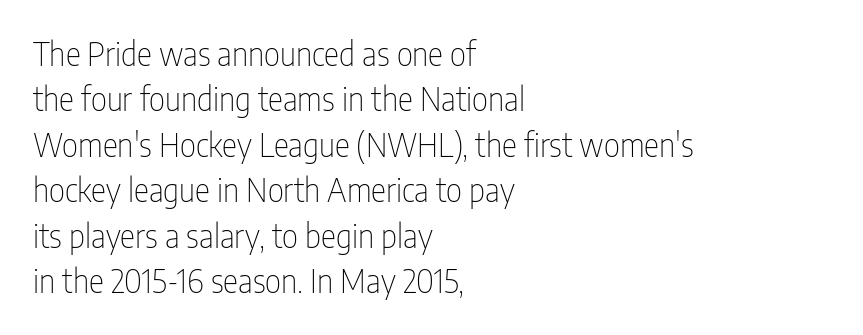
{"serif": "no", "italic": "no", "bold": "no", "weight": "thin", "width": "condensed", "stroke_contrast": "low", "x_height": "medium", "monospaced": "no", "underline": "no", "align": "left", "line_spacing": "normal", "line_spacing_ratio": 1.42, "letter_spacing": "normal", "letter_spacing_em": 0.0, "glyph_px": 32}
